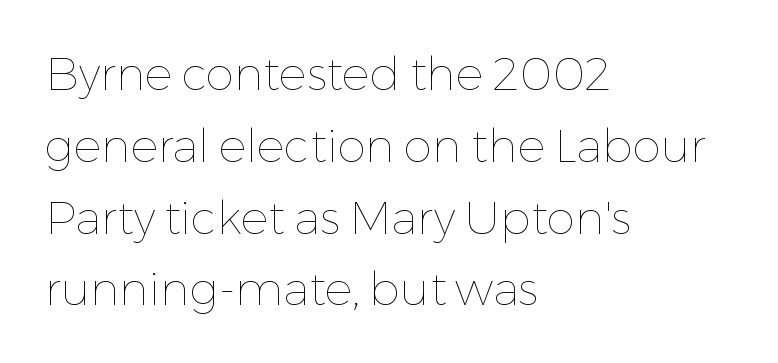
{"italic": "no", "bold": "no", "weight": "thin", "width": "normal", "stroke_contrast": "low", "x_height": "medium", "monospaced": "no", "underline": "no", "align": "left", "line_spacing": "normal", "line_spacing_ratio": 1.56, "letter_spacing": "normal", "letter_spacing_em": 0.0, "glyph_px": 46}
